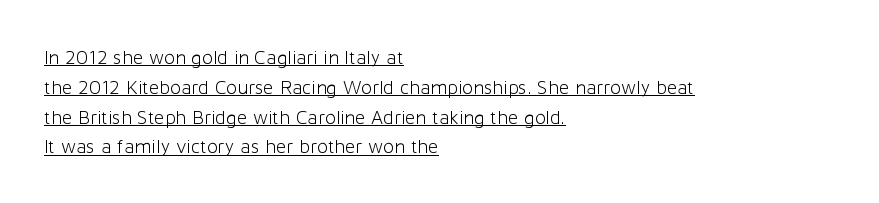
Q: Is the text bold? A: No.
Q: Is the text italic (slanted)? A: No, it is upright.
Q: Is the text underlined? A: Yes.
Q: How is the paragraph aligned? A: Left-aligned.
Q: Is the spacing between letters normal or unusually wide? A: Normal.
Q: Is the spacing between lines tight, normal or loose? A: Normal.
